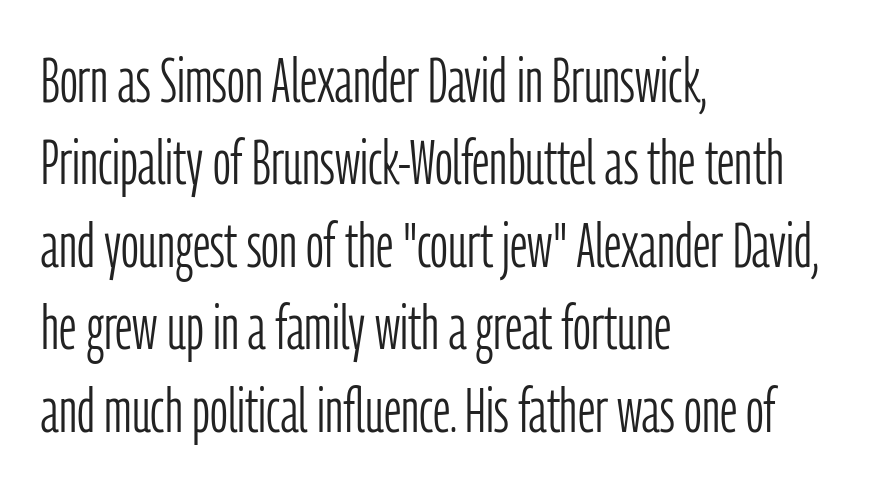
{"serif": "no", "italic": "no", "bold": "no", "weight": "light", "width": "condensed", "stroke_contrast": "low", "x_height": "medium", "monospaced": "no", "underline": "no", "align": "left", "line_spacing": "normal", "line_spacing_ratio": 1.33, "letter_spacing": "normal", "letter_spacing_em": 0.0, "glyph_px": 62}
